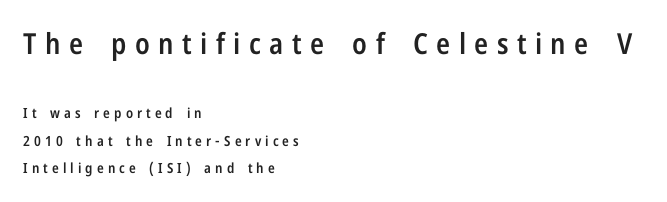
The characters look somewhat weighty, a semibold short of true bold. Interline gaps are noticeably wide in this sample. Larger block? The one above; the one below is distinctly smaller. One-word summary of the alignment: left.
